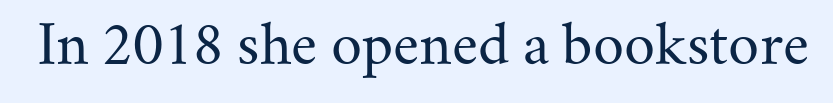
Q: Is the text bold? A: No.
Q: Is the text italic (slanted)? A: No, it is upright.
Q: Is the typeface a serif or a sans-serif typeface? A: Serif.
Q: Is the text underlined? A: No.
Q: Is the spacing between letters normal or unusually wide? A: Normal.
Q: Width (condensed, normal, or wide)? A: Normal.
Q: Stroke contrast? A: Medium.
Q: x-height? A: Small.
Q: Monospaced? A: No.
